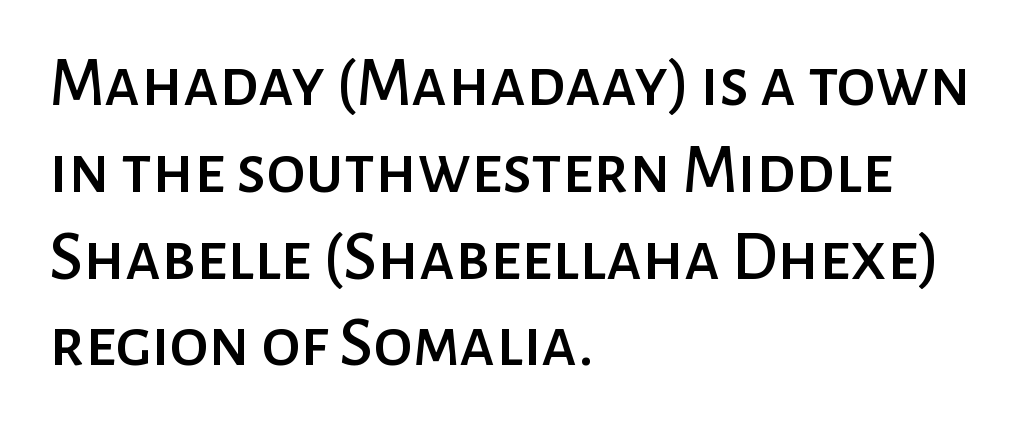
The image shows 70 px sans-serif type, upright; set left-aligned, line spacing 1.24x, normal letter spacing, not underlined; low stroke contrast and a medium x-height.
